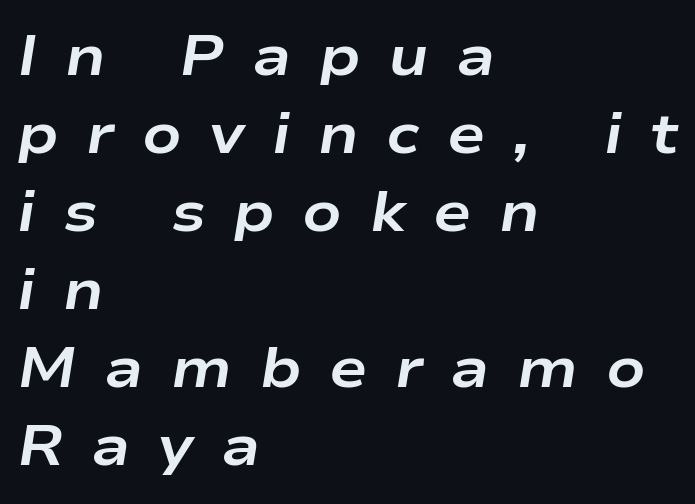
Q: Is the text bold? A: Yes.
Q: Is the text italic (slanted)? A: Yes, it leans right by about 9 degrees.
Q: Is the text underlined? A: No.
Q: How is the paragraph aligned? A: Left-aligned.
Q: Is the spacing between letters normal or unusually wide? A: Unusually wide.
Q: Is the spacing between lines tight, normal or loose? A: Normal.
Q: Width (condensed, normal, or wide)? A: Wide.
Q: Stroke contrast? A: Low.
Q: x-height? A: Medium.
Q: Monospaced? A: No.
